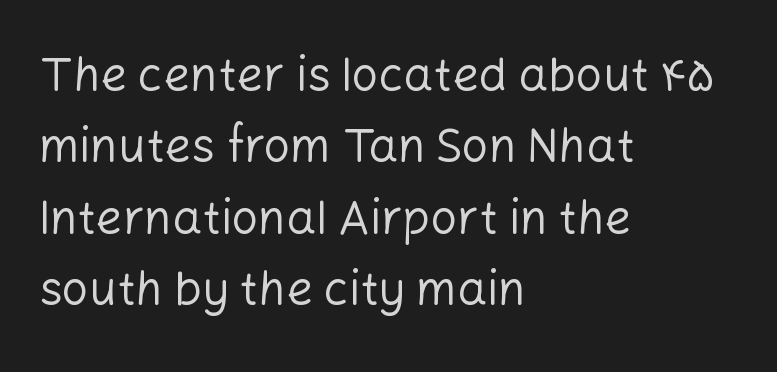
Spacing verdict: proportional, widths tailored to each character. Notice how the passage keeps a crisp vertical edge on the left only. Honestly, the row spacing looks completely unremarkable. Lines of text with bare space underneath. Nothing unusual about the tracking: characters are spaced as the font intends.
